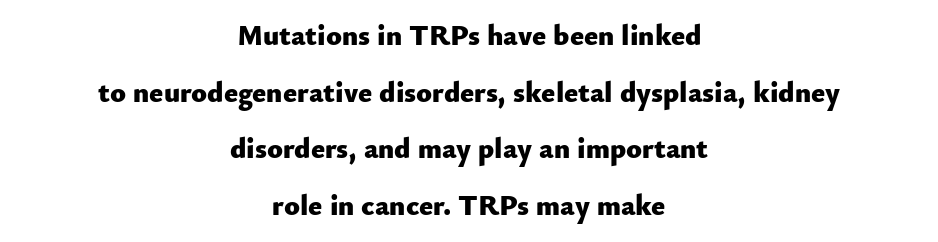
The lines are quadded center. Designer's note — italics off, roman on. You could not count columns in this text — the font is proportionally spaced. How are the letters spaced? Ordinarily, with no added tracking.
